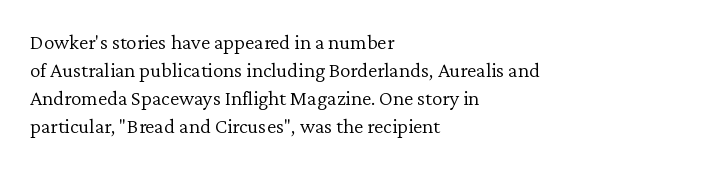
The image shows 21 px text type, upright; set left-aligned, normal line spacing (1.34x), normal letter spacing, not underlined.
